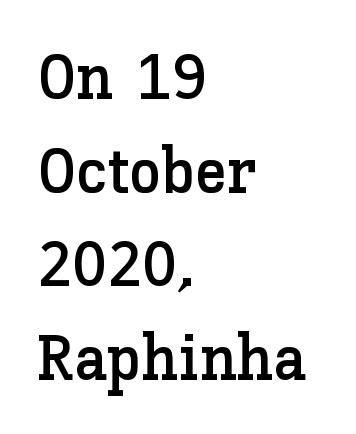
{"italic": "no", "width": "normal", "stroke_contrast": "low", "x_height": "medium", "monospaced": "no", "underline": "no", "align": "left", "line_spacing": "normal", "line_spacing_ratio": 1.44, "letter_spacing": "normal", "letter_spacing_em": 0.0, "glyph_px": 65}
